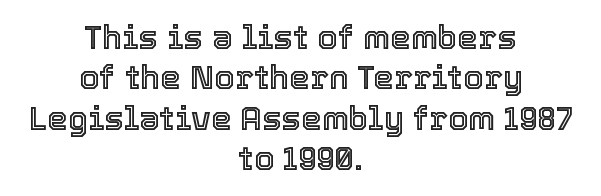
{"italic": "no", "width": "normal", "x_height": "medium", "monospaced": "no", "underline": "no", "align": "center", "line_spacing_ratio": 1.22, "letter_spacing": "normal", "letter_spacing_em": 0.0, "glyph_px": 33}
